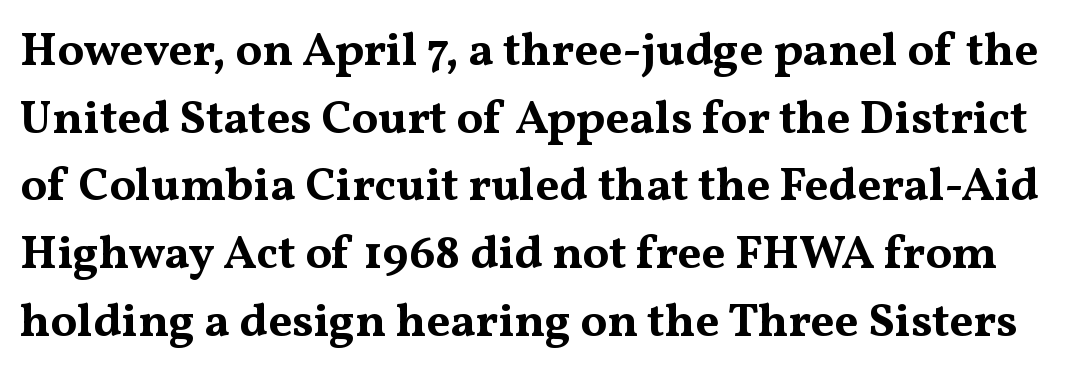
The image shows 47 px bold, wide serif type, upright; set normal line spacing (1.44x), normal letter spacing, not underlined; medium stroke contrast and a medium x-height.
